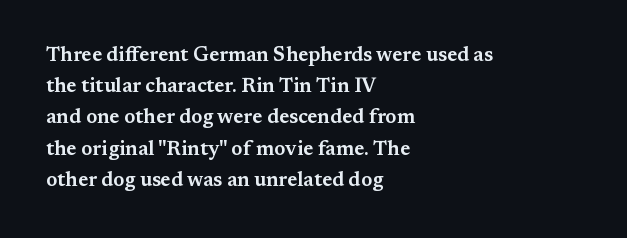
The image shows 20 px text type, upright; set left-aligned, normal line spacing (1.56x), normal letter spacing, not underlined.
